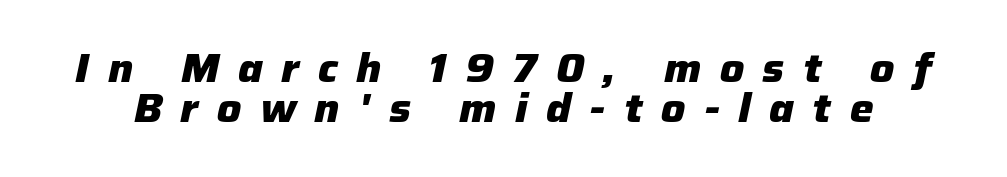
Looks like regular typesetting: each glyph gets only the width it needs. When letters slant like this, we call the style italic. How are the letters spaced? Widely, with obvious added tracking. Descenders are the only things crossing below the line.
